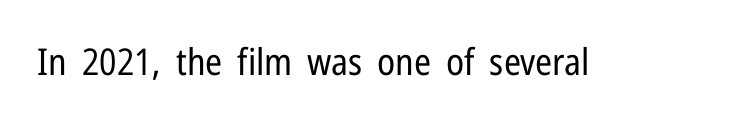
The image shows 37 px regular-weight, condensed sans-serif type, upright; set normal letter spacing, not underlined; low stroke contrast and a medium x-height.
